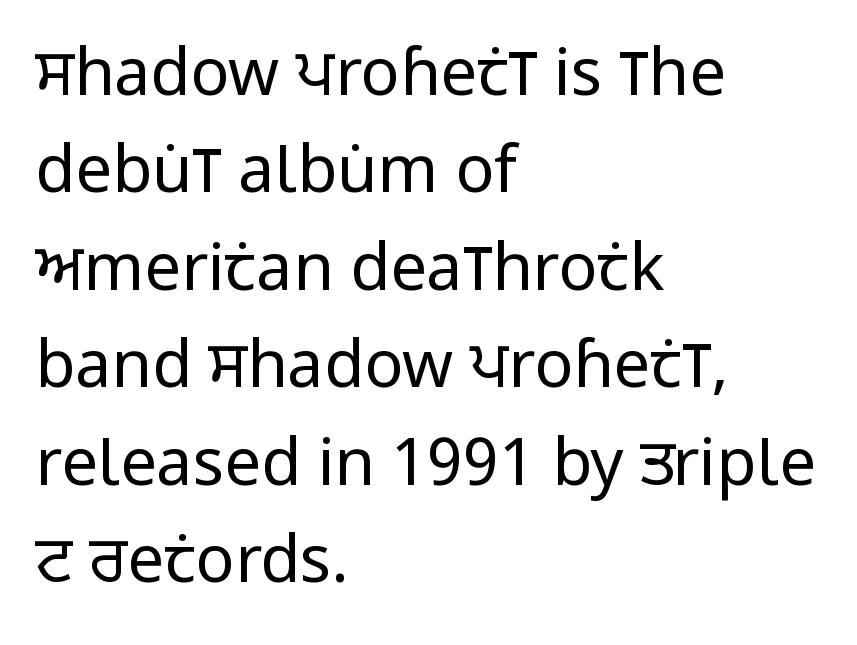
The image shows 65 px regular-weight, condensed sans-serif type, upright; set left-aligned, normal line spacing (1.5x), normal letter spacing, not underlined; low stroke contrast and a large x-height.
